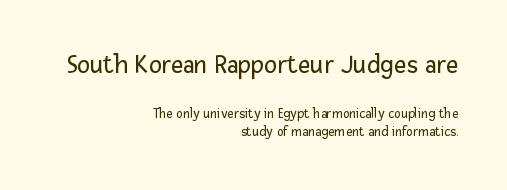
This rendering leaves character spacing at its baseline value. Honestly, there is no underline to notice here at all. The lines in this sample share a right terminus and differ only in where they begin. Top chunk: large. Bottom chunk: small. If you measured baseline to baseline, you'd find a middling distance.
